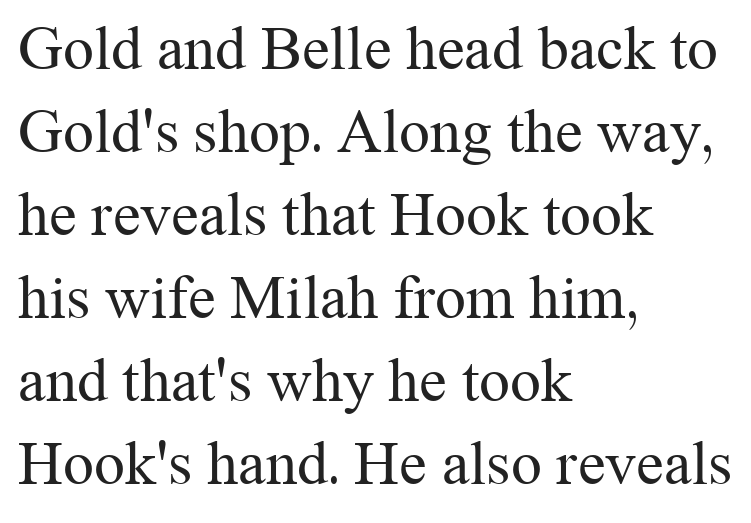
Type style note: has serifs. Line spacing here is normal. This sample uses an upright cut, with every glyph sitting square on the baseline. This rendering leaves character spacing at its baseline value. A typesetter would call this proportional, since set widths differ per character. Glance below the letters and you will spot only blank space.
